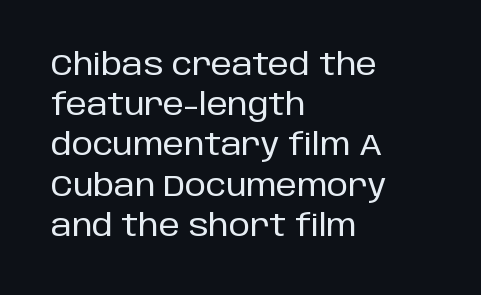
The image shows 30 px sans-serif type, upright; set left-aligned, normal line spacing (1.34x), normal letter spacing, not underlined; low stroke contrast and a large x-height.
